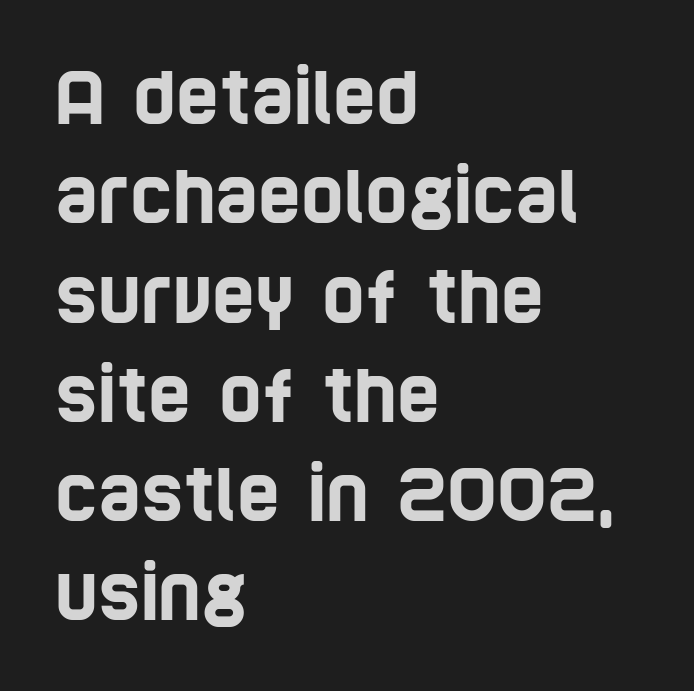
{"serif": "no", "width": "condensed", "stroke_contrast": "low", "x_height": "large", "monospaced": "no", "underline": "no", "align": "left", "line_spacing": "normal", "line_spacing_ratio": 1.36, "letter_spacing": "normal", "letter_spacing_em": 0.0, "glyph_px": 73}
